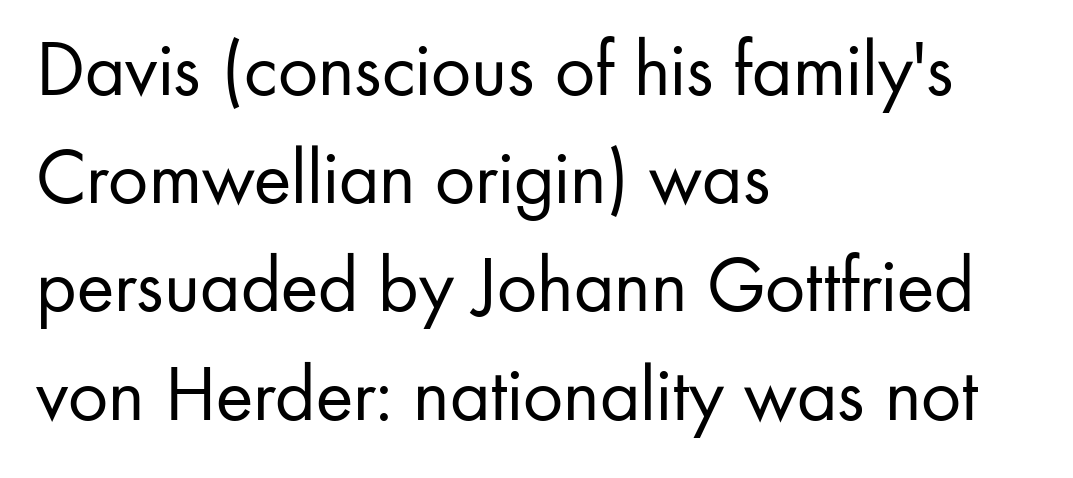
Honestly, the row spacing looks completely unremarkable. Descenders hang freely into open space. Standard letterfit; no display-style spreading of the glyphs. Is the stroke heavy? The answer is a plain regular-or-lighter. Stroke terminals: plain, sans-serif.
